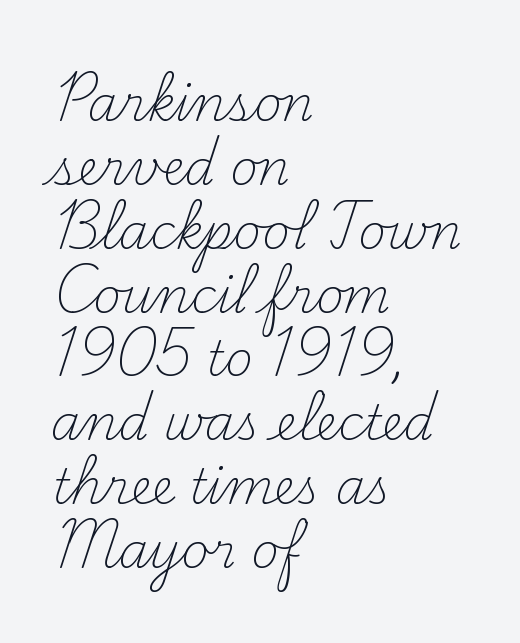
The image shows 48 px light type; set left-aligned, normal line spacing (1.33x), normal letter spacing, not underlined; medium stroke contrast and a small x-height.
